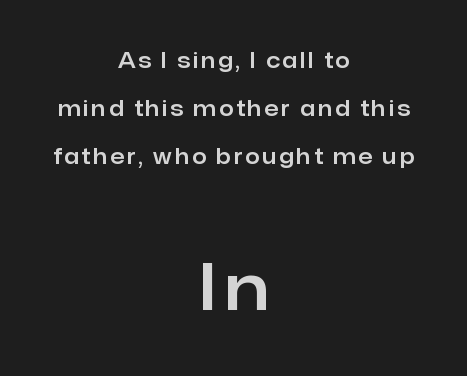
{"serif": "no", "italic": "no", "width": "normal", "stroke_contrast": "low", "x_height": "medium", "monospaced": "no", "underline": "no", "align": "center", "line_spacing": "loose", "line_spacing_ratio": 2.28, "larger_block": "second", "size_ratio": 3.05, "glyph_px": 64}
